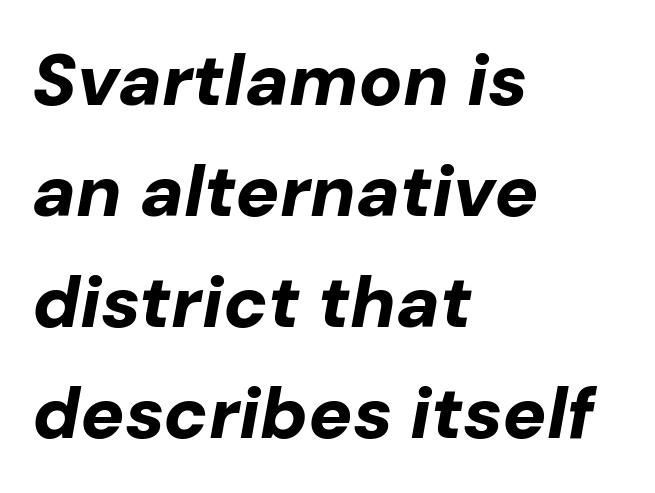
The rendering anchors every line to the left-hand side. A normal amount of white space separates one row of letters from the next. The space directly below the letters is spotless. Is this a fixed-width face? No — the glyphs have proportional, varying widths. Look at the tracking — it's just the regular setting, nothing added. Heavy-handed strokes throughout: this text is bold.
